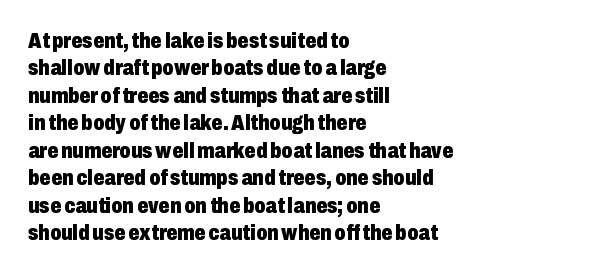
Q: Is the text bold? A: Yes.
Q: Is the text italic (slanted)? A: No, it is upright.
Q: Is the text underlined? A: No.
Q: How is the paragraph aligned? A: Left-aligned.
Q: Is the spacing between letters normal or unusually wide? A: Normal.
Q: Is the spacing between lines tight, normal or loose? A: Normal.
